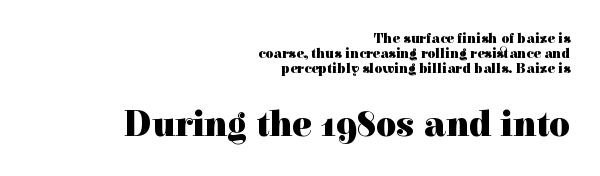
Which chunk is bigger? The second one — the bottom block dwarfs the top. A typesetter would call this proportional, since set widths differ per character. Stroke thickness is high; the sample reads as a true bold. A typesetter would label this face a serif. If you measured baseline to baseline, you'd find a short distance. Style check: upright.
